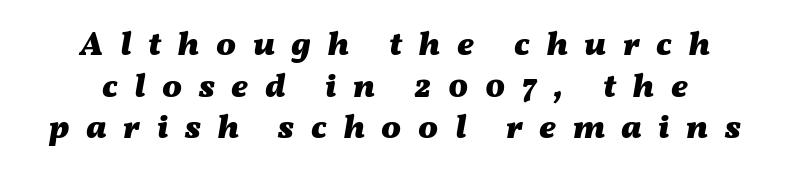
Q: Is the text bold? A: Yes.
Q: Is the text italic (slanted)? A: Yes, it leans right by about 11 degrees.
Q: Is the text underlined? A: No.
Q: How is the paragraph aligned? A: Centered.
Q: Is the spacing between letters normal or unusually wide? A: Unusually wide.
Q: Is the spacing between lines tight, normal or loose? A: Normal.
Q: Width (condensed, normal, or wide)? A: Wide.
Q: Stroke contrast? A: Medium.
Q: x-height? A: Medium.
Q: Monospaced? A: No.
